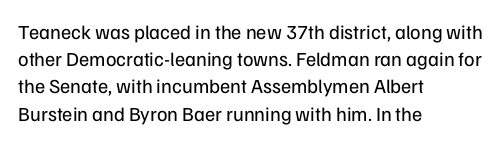
The image shows 20 px text type, upright; set left-aligned, normal line spacing (1.36x), normal letter spacing, not underlined.
